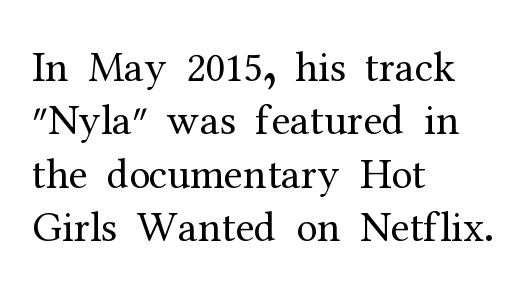
The image shows 43 px regular-weight serif type, upright; set left-aligned, line spacing 1.24x, normal letter spacing, not underlined; medium stroke contrast and a medium x-height.
